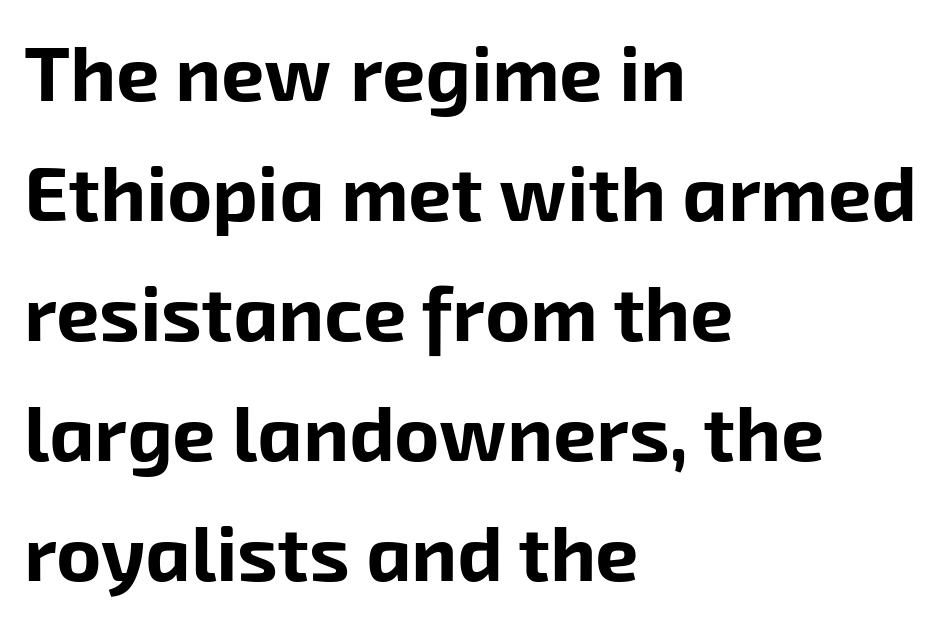
Q: Is the text bold? A: Yes.
Q: Is the typeface a serif or a sans-serif typeface? A: Sans-serif.
Q: Is the text underlined? A: No.
Q: How is the paragraph aligned? A: Left-aligned.
Q: Is the spacing between letters normal or unusually wide? A: Normal.
Q: Is the spacing between lines tight, normal or loose? A: Normal.
Q: Width (condensed, normal, or wide)? A: Normal.
Q: Stroke contrast? A: Low.
Q: x-height? A: Medium.
Q: Monospaced? A: No.
